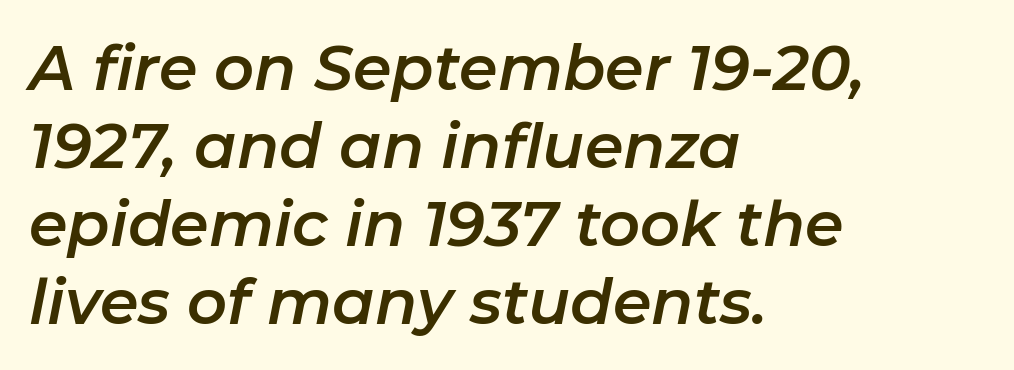
{"italic": "yes", "lean": "right", "slant_degrees": 11, "width": "normal", "stroke_contrast": "low", "x_height": "medium", "monospaced": "no", "underline": "no", "align": "left", "line_spacing": "normal", "line_spacing_ratio": 1.26, "letter_spacing": "normal", "letter_spacing_em": 0.0, "glyph_px": 62}
